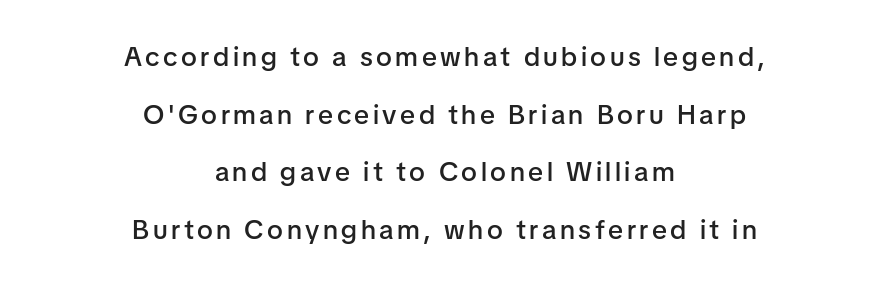
The image shows 27 px text type, upright; set centered, loose line spacing (2.13x), not underlined.
